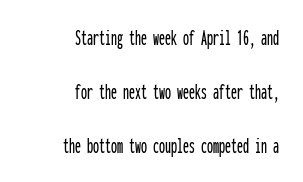
{"italic": "no", "underline": "no", "align": "right", "line_spacing": "loose", "line_spacing_ratio": 2.24, "letter_spacing": "normal", "letter_spacing_em": 0.0, "glyph_px": 24}
